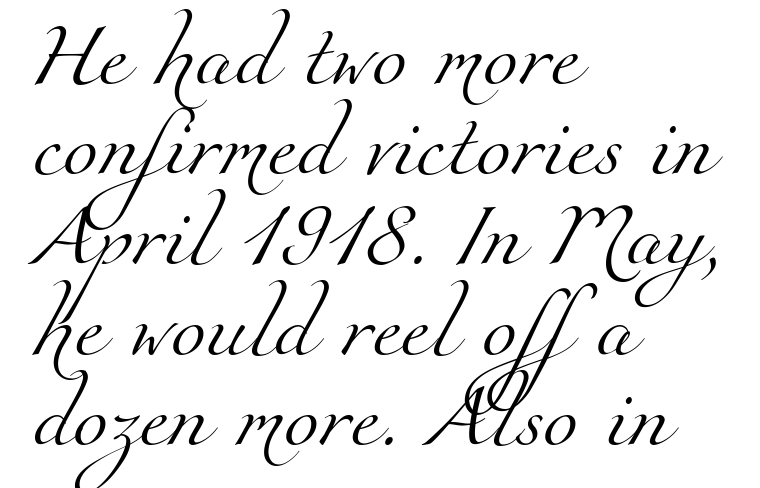
{"serif": "yes", "bold": "no", "weight": "light", "width": "normal", "stroke_contrast": "medium", "x_height": "small", "monospaced": "no", "underline": "no", "align": "left", "line_spacing": "normal", "line_spacing_ratio": 1.41, "letter_spacing": "normal", "letter_spacing_em": 0.0, "glyph_px": 64}
